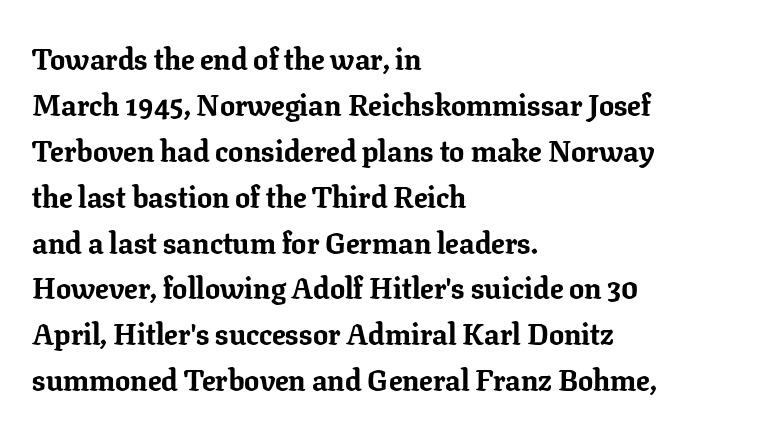
Q: Is the text bold? A: Yes.
Q: Is the text italic (slanted)? A: No, it is upright.
Q: Is the typeface a serif or a sans-serif typeface? A: Serif.
Q: Is the text underlined? A: No.
Q: How is the paragraph aligned? A: Left-aligned.
Q: Is the spacing between letters normal or unusually wide? A: Normal.
Q: Is the spacing between lines tight, normal or loose? A: Normal.
Q: Width (condensed, normal, or wide)? A: Normal.
Q: Stroke contrast? A: Low.
Q: x-height? A: Medium.
Q: Monospaced? A: No.
